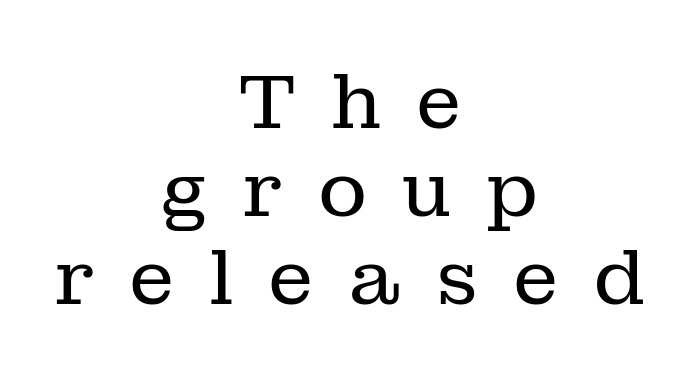
Think standard paragraph weight, or any step lighter than that. Each letter's strokes conclude with small projecting serifs. The face used here is rendered with a markedly widened letterfit. The rag falls on both sides of this text block equally. Underline: absent. No italicization has been applied; the sample stays upright.
